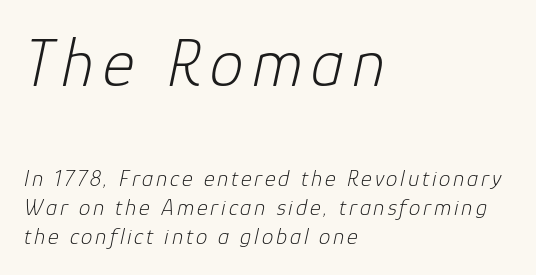
{"italic": "yes", "lean": "right", "slant_degrees": 12, "bold": "no", "weight": "light", "width": "normal", "stroke_contrast": "low", "x_height": "medium", "monospaced": "no", "underline": "no", "align": "left", "line_spacing": "normal", "line_spacing_ratio": 1.27, "larger_block": "first", "size_ratio": 2.96, "glyph_px": 68}
